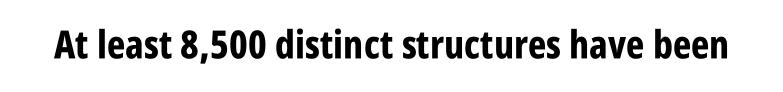
{"serif": "no", "italic": "no", "bold": "yes", "weight": "bold", "width": "condensed", "stroke_contrast": "low", "x_height": "large", "monospaced": "no", "underline": "no", "letter_spacing": "normal", "letter_spacing_em": 0.0, "glyph_px": 39}
